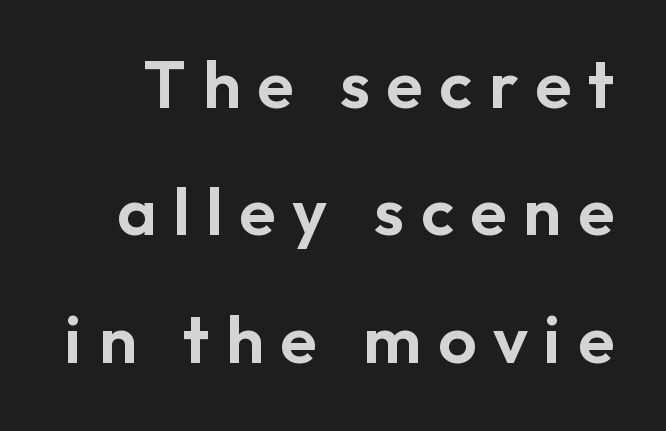
The image shows 67 px sans-serif type, upright; set loose line spacing (1.9x), unusually wide letter spacing (+0.25 em), not underlined; low stroke contrast and a medium x-height.
